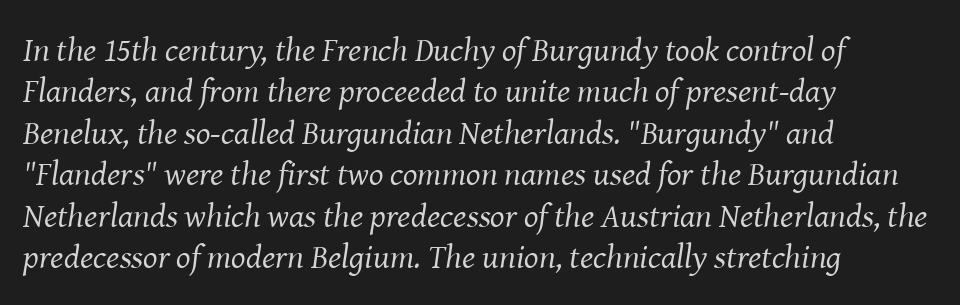
Q: Is the text bold? A: No.
Q: Is the text italic (slanted)? A: Yes, it leans right by about 8 degrees.
Q: Is the typeface a serif or a sans-serif typeface? A: Serif.
Q: Is the text underlined? A: No.
Q: How is the paragraph aligned? A: Left-aligned.
Q: Is the spacing between letters normal or unusually wide? A: Normal.
Q: Width (condensed, normal, or wide)? A: Normal.
Q: Stroke contrast? A: Medium.
Q: x-height? A: Medium.
Q: Monospaced? A: No.
